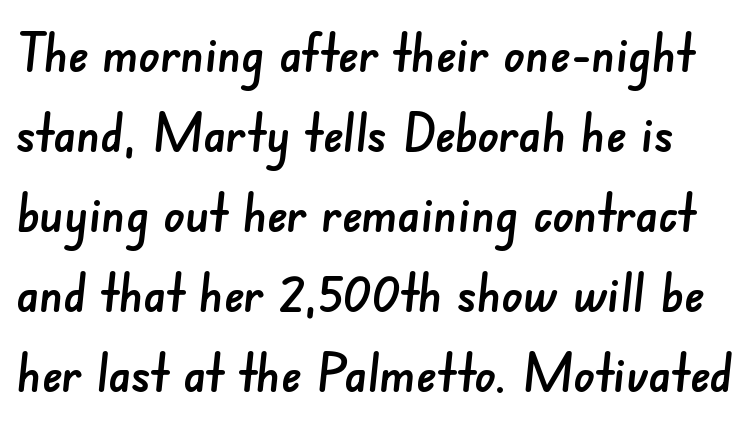
This rendering features lettering with no underline. Nope, no serifs anywhere on these letters. The letters advance in unequal steps, a hallmark of proportional type. This sample keeps an unexceptional amount of space between lines. Here the glyphs are tracked normally, forming tight word shapes.
